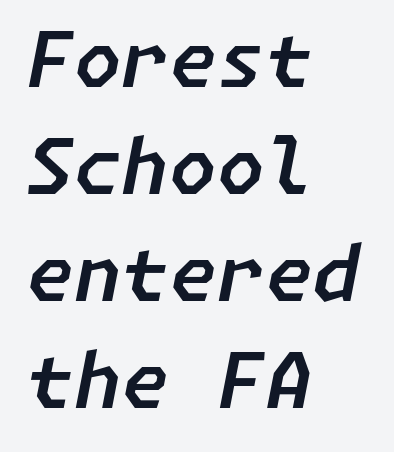
Q: Is the text italic (slanted)? A: Yes, it leans right by about 11 degrees.
Q: Is the text underlined? A: No.
Q: How is the paragraph aligned? A: Left-aligned.
Q: Is the spacing between letters normal or unusually wide? A: Normal.
Q: Is the spacing between lines tight, normal or loose? A: Normal.
Q: Width (condensed, normal, or wide)? A: Normal.
Q: Stroke contrast? A: Low.
Q: x-height? A: Medium.
